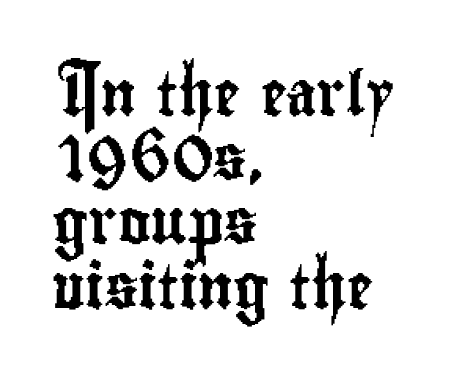
Q: Is the text italic (slanted)? A: No, it is upright.
Q: Is the typeface a serif or a sans-serif typeface? A: Sans-serif.
Q: Is the text underlined? A: No.
Q: How is the paragraph aligned? A: Left-aligned.
Q: Is the spacing between letters normal or unusually wide? A: Normal.
Q: Is the spacing between lines tight, normal or loose? A: Normal.
Q: Width (condensed, normal, or wide)? A: Condensed.
Q: Stroke contrast? A: Low.
Q: x-height? A: Small.
Q: Monospaced? A: No.
